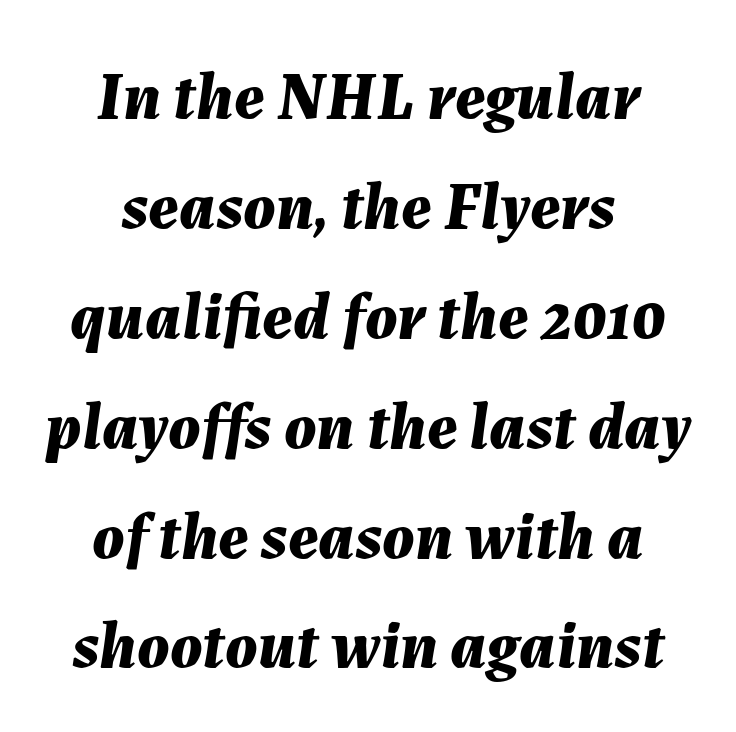
The image shows 67 px bold type, italic (leaning right); set centered, normal line spacing (1.64x), normal letter spacing, not underlined; medium stroke contrast and a medium x-height.
